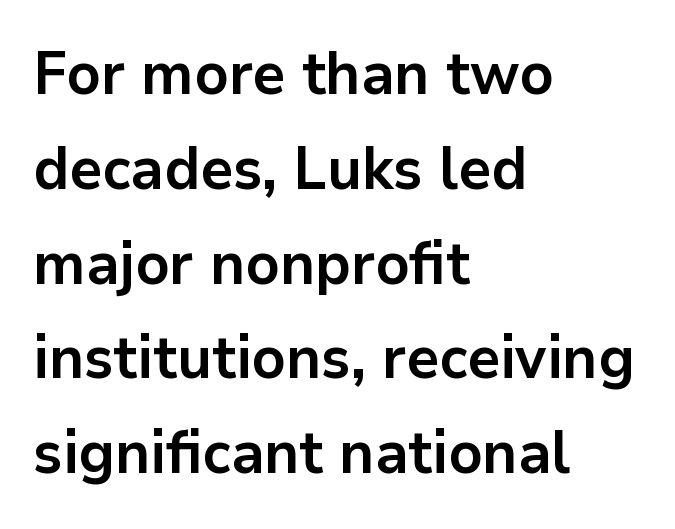
{"serif": "no", "italic": "no", "bold": "yes", "weight": "bold", "width": "normal", "stroke_contrast": "low", "x_height": "medium", "monospaced": "no", "underline": "no", "align": "left", "line_spacing": "normal", "line_spacing_ratio": 1.58, "letter_spacing": "normal", "letter_spacing_em": 0.0, "glyph_px": 60}
